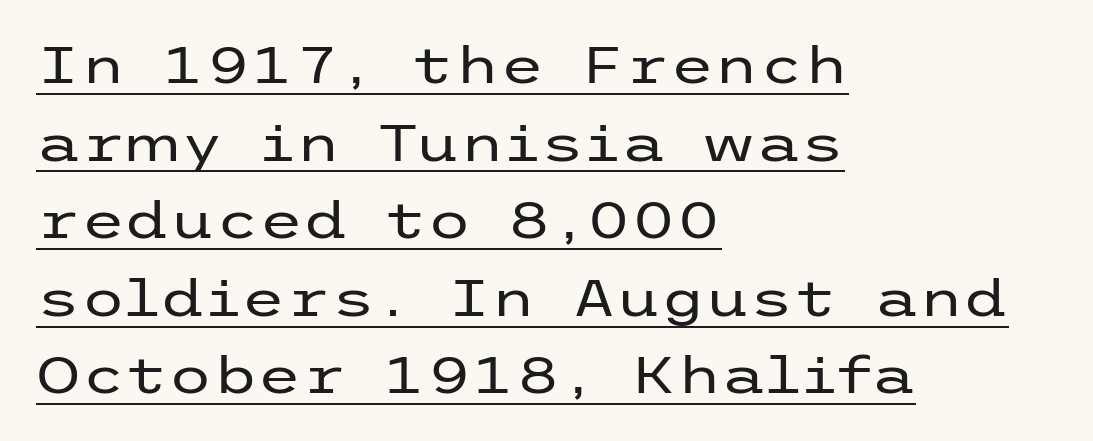
Q: Is the text bold? A: No.
Q: Is the text italic (slanted)? A: No, it is upright.
Q: Is the typeface a serif or a sans-serif typeface? A: Sans-serif.
Q: Is the text underlined? A: Yes.
Q: How is the paragraph aligned? A: Left-aligned.
Q: Is the spacing between letters normal or unusually wide? A: Normal.
Q: Is the spacing between lines tight, normal or loose? A: Normal.
Q: Width (condensed, normal, or wide)? A: Wide.
Q: Stroke contrast? A: Low.
Q: x-height? A: Medium.
